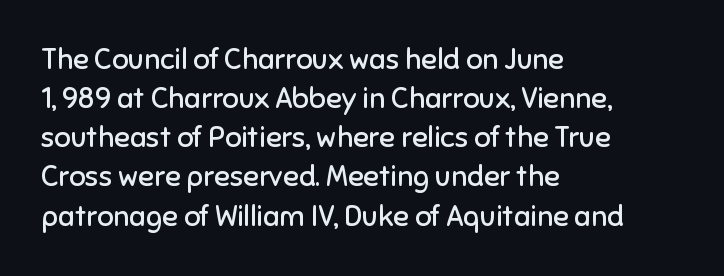
Q: Is the text bold? A: No.
Q: Is the text italic (slanted)? A: No, it is upright.
Q: Is the typeface a serif or a sans-serif typeface? A: Sans-serif.
Q: Is the text underlined? A: No.
Q: How is the paragraph aligned? A: Left-aligned.
Q: Is the spacing between letters normal or unusually wide? A: Normal.
Q: Is the spacing between lines tight, normal or loose? A: Normal.
Q: Width (condensed, normal, or wide)? A: Normal.
Q: Stroke contrast? A: Low.
Q: x-height? A: Medium.
Q: Monospaced? A: No.
